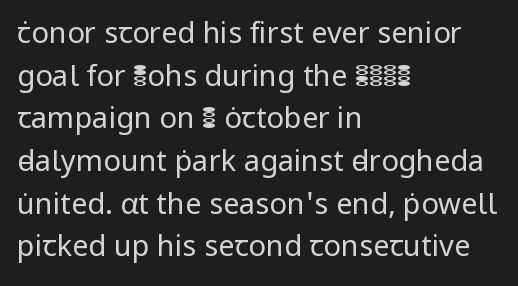
The specimen omits any rule beneath the text block's lines. This is sans-serif lettering, the kind often seen on screens and signage. Horizontally, the lines are justified to the leading edge only. Evenly set lines give the paragraph a standard silhouette. The specimen reads as upright at a glance. Stroke mass is kept to a normal reading level or below.
